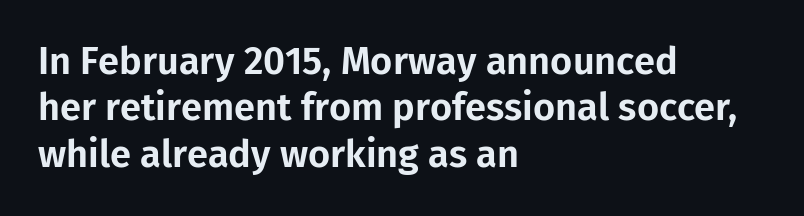
Q: Is the text italic (slanted)? A: No, it is upright.
Q: Is the typeface a serif or a sans-serif typeface? A: Sans-serif.
Q: Is the text underlined? A: No.
Q: How is the paragraph aligned? A: Left-aligned.
Q: Is the spacing between letters normal or unusually wide? A: Normal.
Q: Width (condensed, normal, or wide)? A: Normal.
Q: Stroke contrast? A: Low.
Q: x-height? A: Medium.
Q: Monospaced? A: No.
